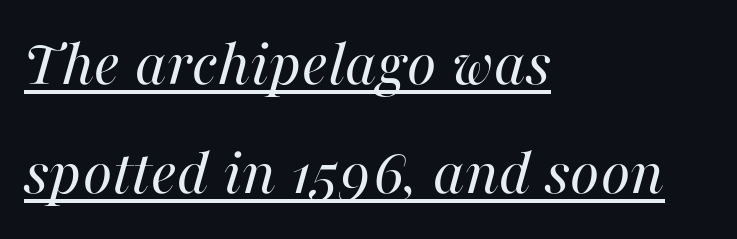
Q: Is the text bold? A: No.
Q: Is the text italic (slanted)? A: Yes, it leans right by about 16 degrees.
Q: Is the text underlined? A: Yes.
Q: How is the paragraph aligned? A: Left-aligned.
Q: Is the spacing between letters normal or unusually wide? A: Normal.
Q: Is the spacing between lines tight, normal or loose? A: Normal.
Q: Width (condensed, normal, or wide)? A: Normal.
Q: Stroke contrast? A: High.
Q: x-height? A: Medium.
Q: Monospaced? A: No.
